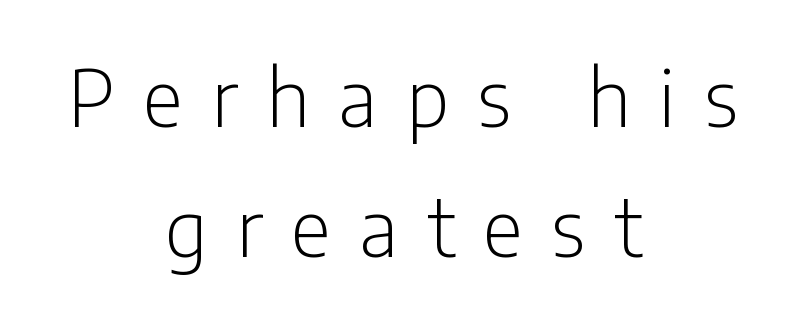
{"serif": "no", "italic": "no", "bold": "no", "weight": "light", "width": "condensed", "stroke_contrast": "low", "x_height": "medium", "monospaced": "no", "underline": "no", "align": "center", "line_spacing": "normal", "line_spacing_ratio": 1.65, "letter_spacing": "wide", "letter_spacing_em": 0.36, "glyph_px": 79}
